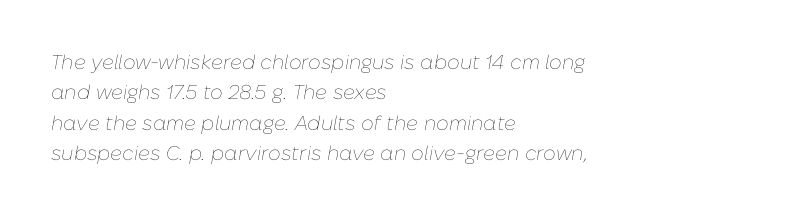
Q: Is the text bold? A: No.
Q: Is the text italic (slanted)? A: Yes, it leans right by about 10 degrees.
Q: Is the text underlined? A: No.
Q: How is the paragraph aligned? A: Left-aligned.
Q: Is the spacing between letters normal or unusually wide? A: Normal.
Q: Is the spacing between lines tight, normal or loose? A: Normal.
